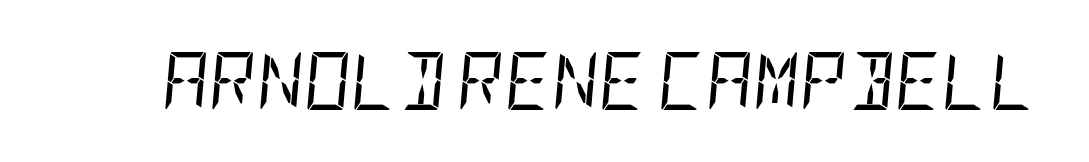
Q: Is the text bold? A: No.
Q: Is the text italic (slanted)? A: Yes, it leans right by about 5 degrees.
Q: Is the text underlined? A: No.
Q: Is the spacing between letters normal or unusually wide? A: Normal.
Q: Width (condensed, normal, or wide)? A: Condensed.
Q: Stroke contrast? A: Low.
Q: x-height? A: Large.
